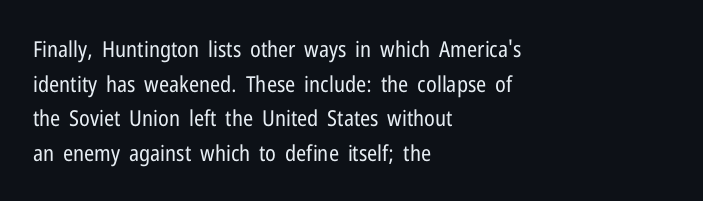
The image shows 22 px text type, upright; set left-aligned, normal line spacing (1.57x), normal letter spacing, not underlined.
